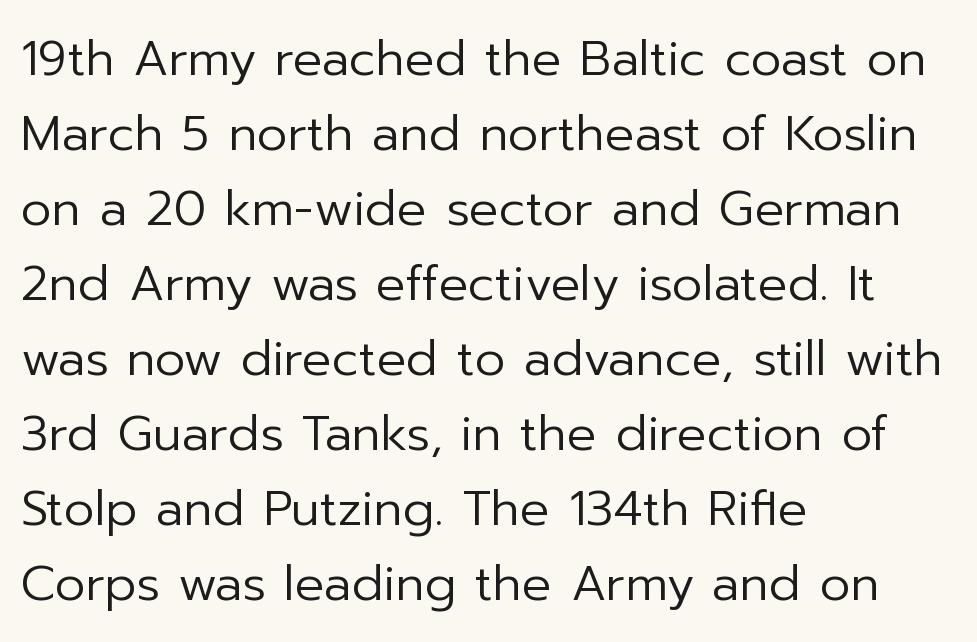
{"serif": "no", "italic": "no", "bold": "no", "weight": "regular", "width": "normal", "stroke_contrast": "low", "x_height": "medium", "monospaced": "no", "underline": "no", "align": "left", "line_spacing": "normal", "line_spacing_ratio": 1.53, "letter_spacing": "normal", "letter_spacing_em": 0.0, "glyph_px": 49}
